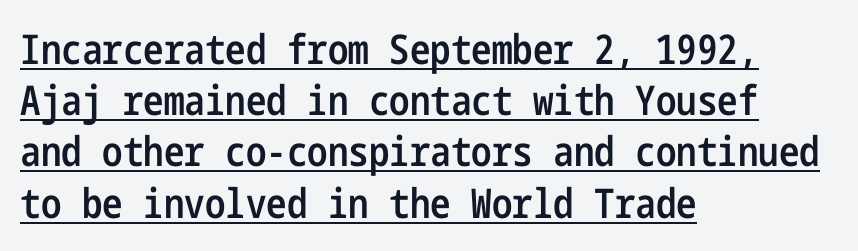
Nothing unusual about the tracking: characters are spaced as the font intends. The rag falls on the right side of this text block. Every letter is mildly thick-stroked: semibold rather than bold. The type family on display is of the sans-serif kind.
